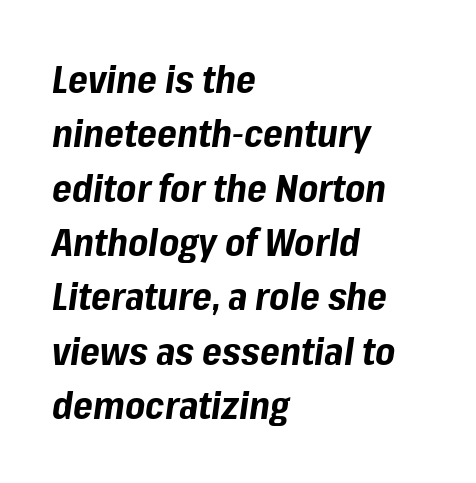
Q: Is the text bold? A: Yes.
Q: Is the text italic (slanted)? A: Yes, it leans right by about 8 degrees.
Q: Is the text underlined? A: No.
Q: How is the paragraph aligned? A: Left-aligned.
Q: Is the spacing between letters normal or unusually wide? A: Normal.
Q: Is the spacing between lines tight, normal or loose? A: Normal.
Q: Width (condensed, normal, or wide)? A: Normal.
Q: Stroke contrast? A: Low.
Q: x-height? A: Medium.
Q: Monospaced? A: No.
